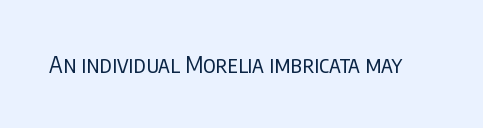
The image shows 23 px text type, upright; set normal letter spacing, not underlined.
